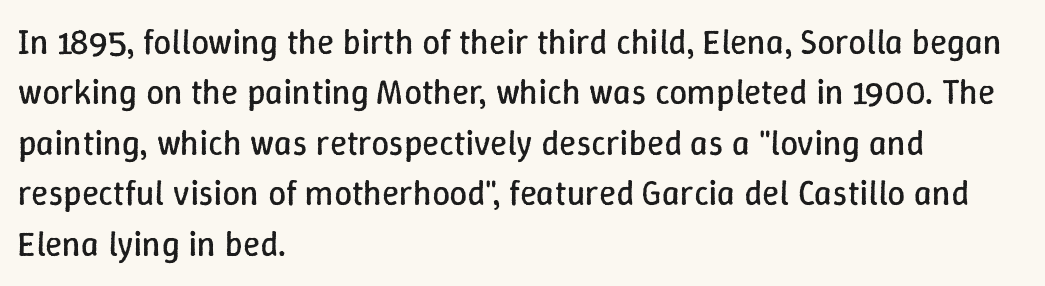
{"italic": "no", "bold": "no", "weight": "regular", "width": "normal", "stroke_contrast": "low", "x_height": "medium", "monospaced": "no", "underline": "no", "align": "left", "line_spacing": "normal", "line_spacing_ratio": 1.44, "letter_spacing": "normal", "letter_spacing_em": 0.0, "glyph_px": 35}
